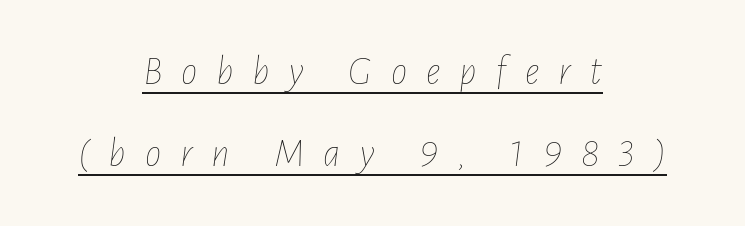
Q: Is the text bold? A: No.
Q: Is the text italic (slanted)? A: Yes, it leans right by about 7 degrees.
Q: Is the text underlined? A: Yes.
Q: How is the paragraph aligned? A: Centered.
Q: Is the spacing between letters normal or unusually wide? A: Unusually wide.
Q: Is the spacing between lines tight, normal or loose? A: Loose.
Q: Width (condensed, normal, or wide)? A: Condensed.
Q: Stroke contrast? A: Low.
Q: x-height? A: Medium.
Q: Monospaced? A: No.
